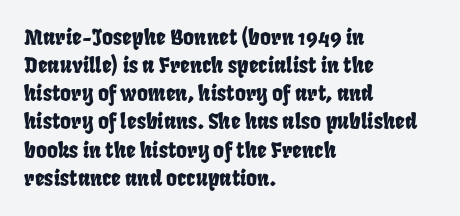
The image shows 21 px text type; set left-aligned, normal line spacing (1.34x), normal letter spacing, not underlined.
